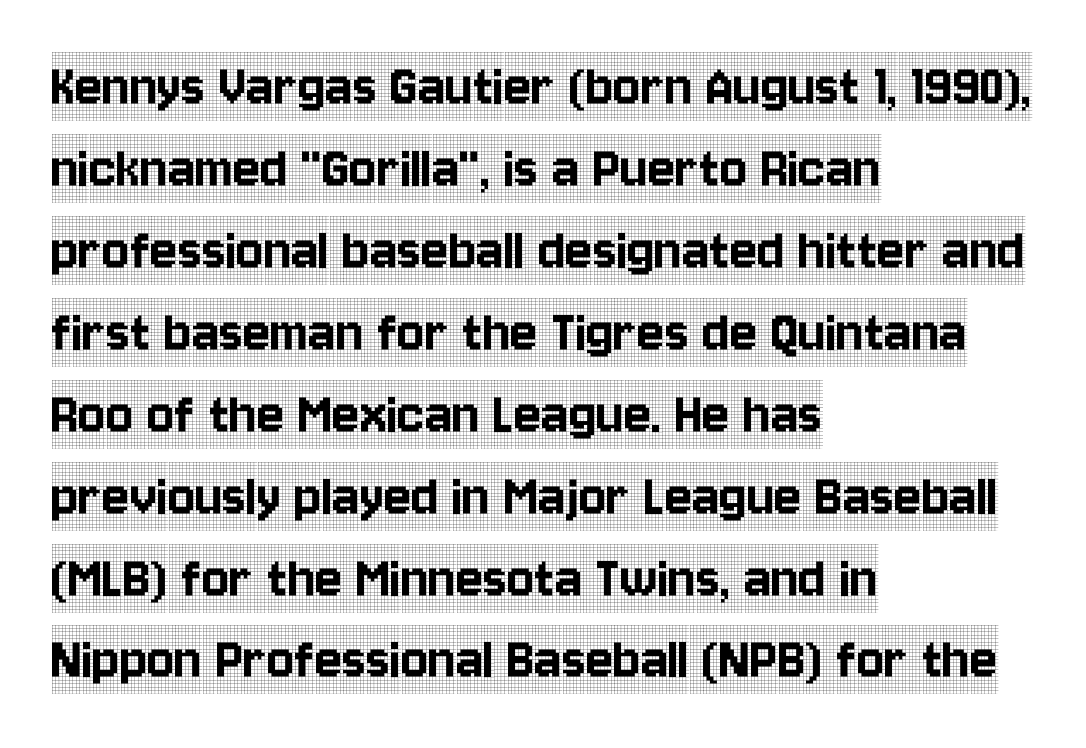
Q: Is the text italic (slanted)? A: No, it is upright.
Q: Is the typeface a serif or a sans-serif typeface? A: Serif.
Q: Is the text underlined? A: No.
Q: How is the paragraph aligned? A: Left-aligned.
Q: Is the spacing between letters normal or unusually wide? A: Normal.
Q: Is the spacing between lines tight, normal or loose? A: Normal.
Q: Width (condensed, normal, or wide)? A: Condensed.
Q: x-height? A: Large.
Q: Monospaced? A: No.
